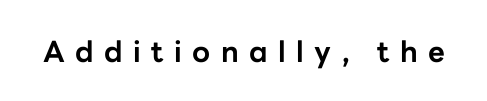
{"serif": "no", "italic": "no", "bold": "yes", "weight": "bold", "width": "normal", "stroke_contrast": "low", "x_height": "medium", "monospaced": "no", "underline": "no", "letter_spacing": "wide", "letter_spacing_em": 0.36, "glyph_px": 29}
